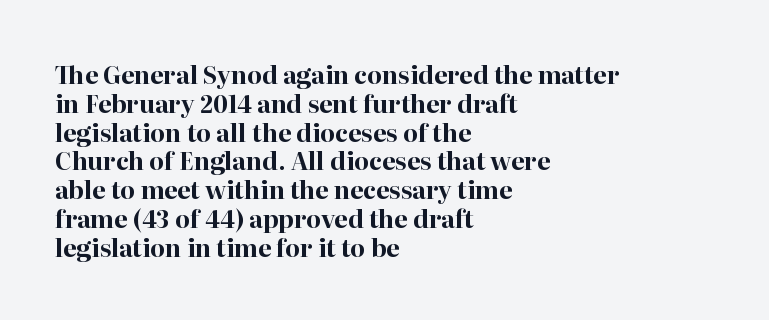
A classic flush-left, rag-right setting is used for this passage. Plenty of ink on the page — the face is bold. A typesetter would mark this as roman, not italic. In terms of letterspacing, this is plain default setting. The zone under the glyphs is completely vacant.
